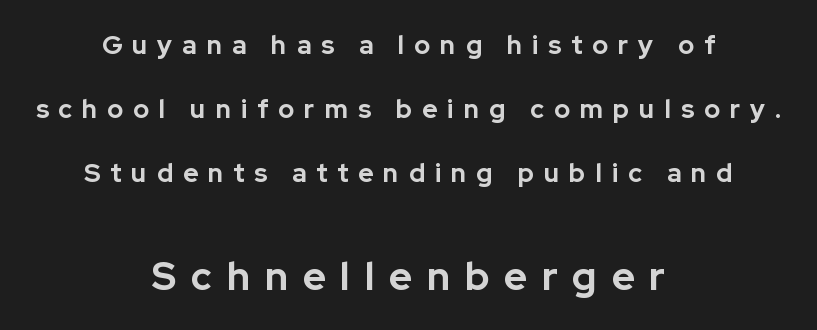
This sample has the flowing, uneven cadence of proportional lettering. Loose tracking; the words dissolve into strings of separated letters. The rendering enlarges the type as you move from the upper chunk to the lower. The whitespace from short lines is split evenly between both sides.
